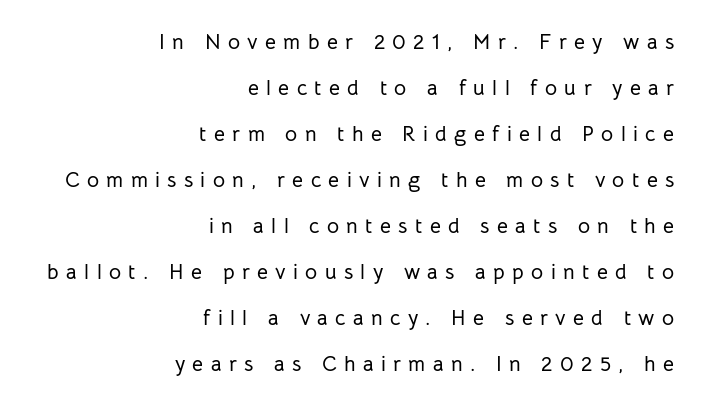
Honestly, there is no underline to notice here at all. This block would shrink considerably if given ordinary leading; it's expanded now. Does extra space separate the letters? Yes, quite a lot of it. Posture: vertical. Each line ends at the same right margin while the left side varies.
